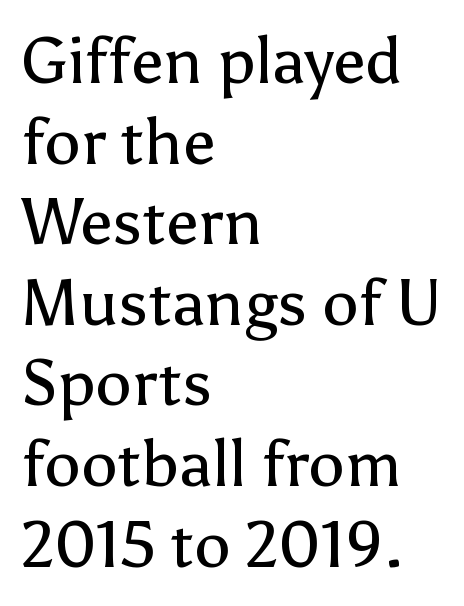
{"serif": "no", "italic": "no", "bold": "no", "weight": "regular", "width": "normal", "stroke_contrast": "low", "x_height": "medium", "monospaced": "no", "underline": "no", "align": "left", "line_spacing_ratio": 1.24, "letter_spacing": "normal", "letter_spacing_em": 0.0, "glyph_px": 65}
